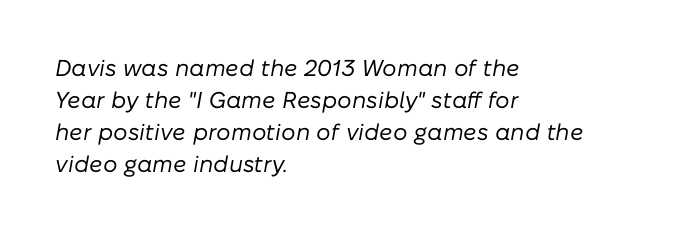
The image shows 23 px text type, italic (leaning right); set left-aligned, normal line spacing (1.39x), normal letter spacing, not underlined.
